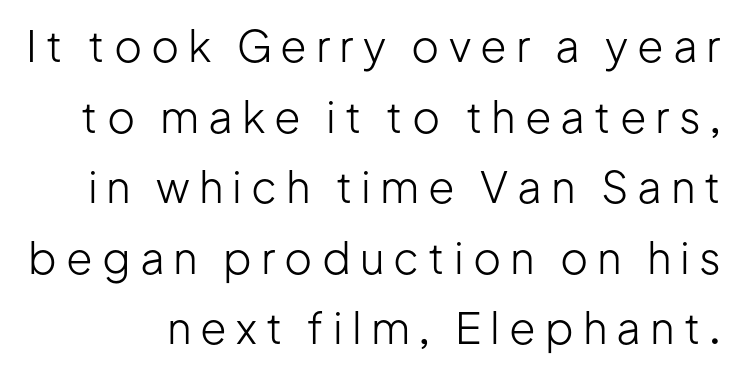
{"serif": "no", "italic": "no", "bold": "no", "weight": "light", "width": "normal", "stroke_contrast": "low", "x_height": "medium", "monospaced": "no", "underline": "no", "line_spacing": "normal", "line_spacing_ratio": 1.64, "letter_spacing": "wide", "letter_spacing_em": 0.21, "glyph_px": 43}
